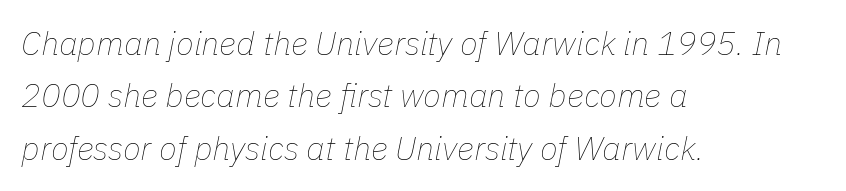
{"italic": "yes", "lean": "right", "slant_degrees": 11, "bold": "no", "weight": "thin", "width": "normal", "stroke_contrast": "low", "x_height": "medium", "monospaced": "no", "underline": "no", "align": "left", "line_spacing": "normal", "line_spacing_ratio": 1.59, "letter_spacing": "normal", "letter_spacing_em": 0.0, "glyph_px": 33}
